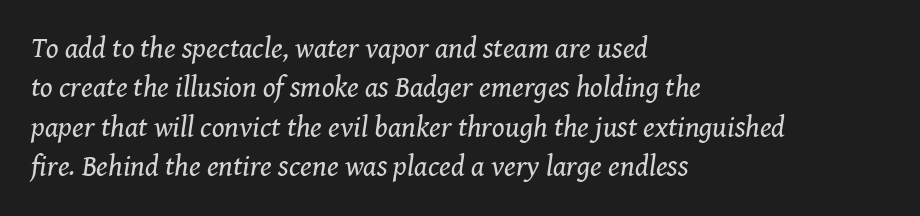
Q: Is the text bold? A: No.
Q: Is the text italic (slanted)? A: Yes, it leans right by about 8 degrees.
Q: Is the typeface a serif or a sans-serif typeface? A: Serif.
Q: Is the text underlined? A: No.
Q: How is the paragraph aligned? A: Left-aligned.
Q: Is the spacing between letters normal or unusually wide? A: Normal.
Q: Is the spacing between lines tight, normal or loose? A: Normal.
Q: Width (condensed, normal, or wide)? A: Normal.
Q: Stroke contrast? A: Medium.
Q: x-height? A: Medium.
Q: Monospaced? A: No.
